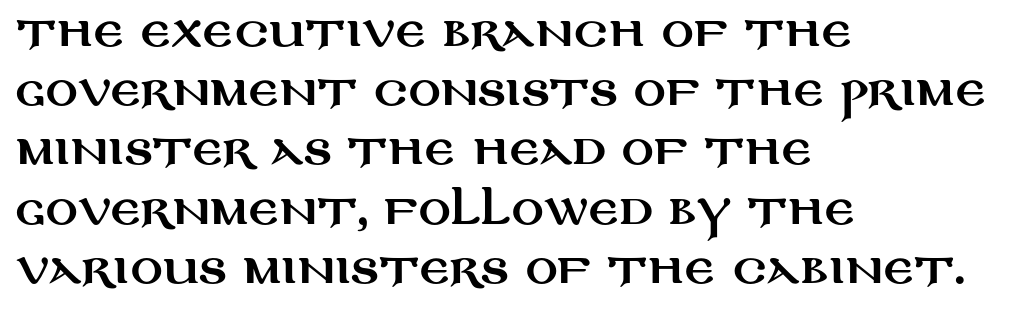
{"serif": "no", "italic": "no", "width": "wide", "stroke_contrast": "medium", "x_height": "large", "monospaced": "no", "underline": "no", "align": "left", "line_spacing": "normal", "line_spacing_ratio": 1.48, "letter_spacing": "normal", "letter_spacing_em": 0.0, "glyph_px": 40}
